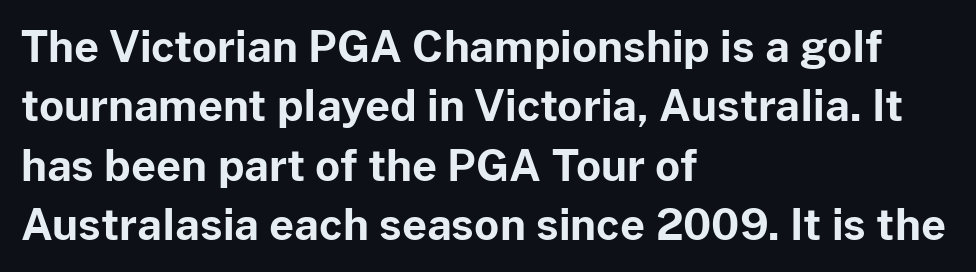
Q: Is the text bold? A: Yes.
Q: Is the text italic (slanted)? A: No, it is upright.
Q: Is the typeface a serif or a sans-serif typeface? A: Sans-serif.
Q: Is the text underlined? A: No.
Q: How is the paragraph aligned? A: Left-aligned.
Q: Is the spacing between letters normal or unusually wide? A: Normal.
Q: Is the spacing between lines tight, normal or loose? A: Normal.
Q: Width (condensed, normal, or wide)? A: Normal.
Q: Stroke contrast? A: Low.
Q: x-height? A: Medium.
Q: Monospaced? A: No.
